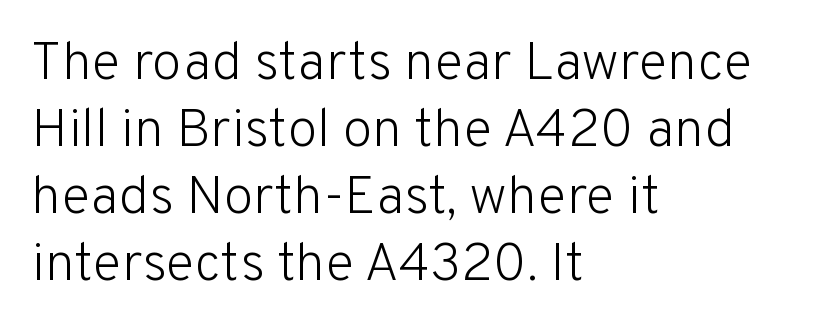
You could call the tracking neutral — neither tight nor loose. Here the designer chose a conventional face with non-uniform glyph widths. The passage shown is not underscored anywhere. Upright lettering throughout.
